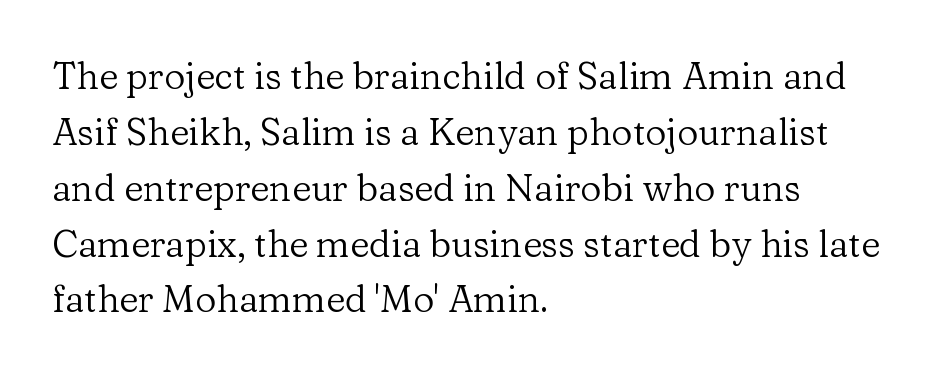
Tracking here is standard; glyphs follow each other at the usual distance. Nothing heavy about these letters — not bold at all. If you drew a line through each stem, it would be perfectly vertical. Little horizontal feet cap the strokes, marking this as serif type. Check under the words: just untouched page.
